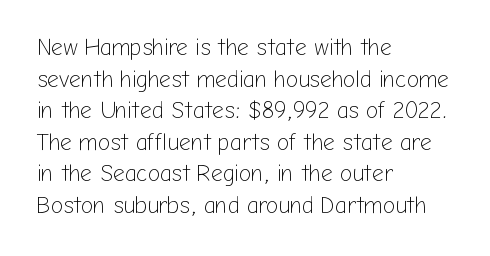
{"italic": "no", "bold": "no", "underline": "no", "align": "left", "line_spacing": "normal", "line_spacing_ratio": 1.37, "letter_spacing": "normal", "letter_spacing_em": 0.0, "glyph_px": 23}
